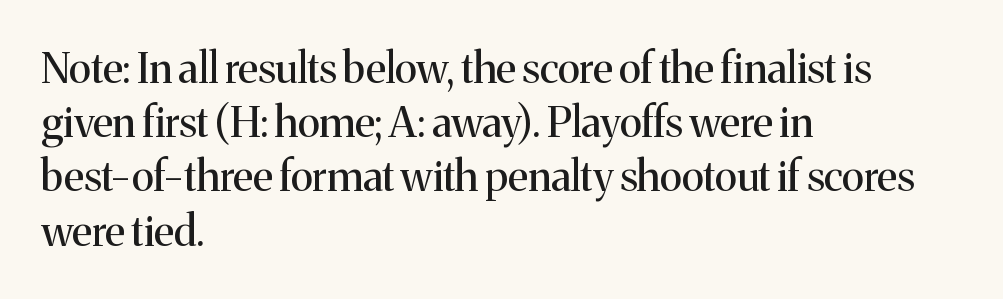
Any mark beneath the type? The region is blank. A typesetter would call this zero additional tracking. The letters advance in unequal steps, a hallmark of proportional type. Italic? Not at all — the glyphs are vertical. Notice how the passage keeps a crisp vertical edge on the left only. Type style note: has serifs.
